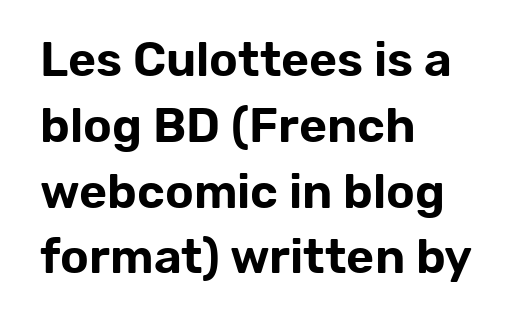
A clean baseline with only descenders dipping below it. Is the letter spacing exaggerated? No — it looks like the ordinary default. Interline gaps are of average width in this sample. Casual observation: everything's shoved over to the left. Note the varied advance widths — an 'i' is clearly narrower than an 'm'. The specimen reads as upright at a glance.
